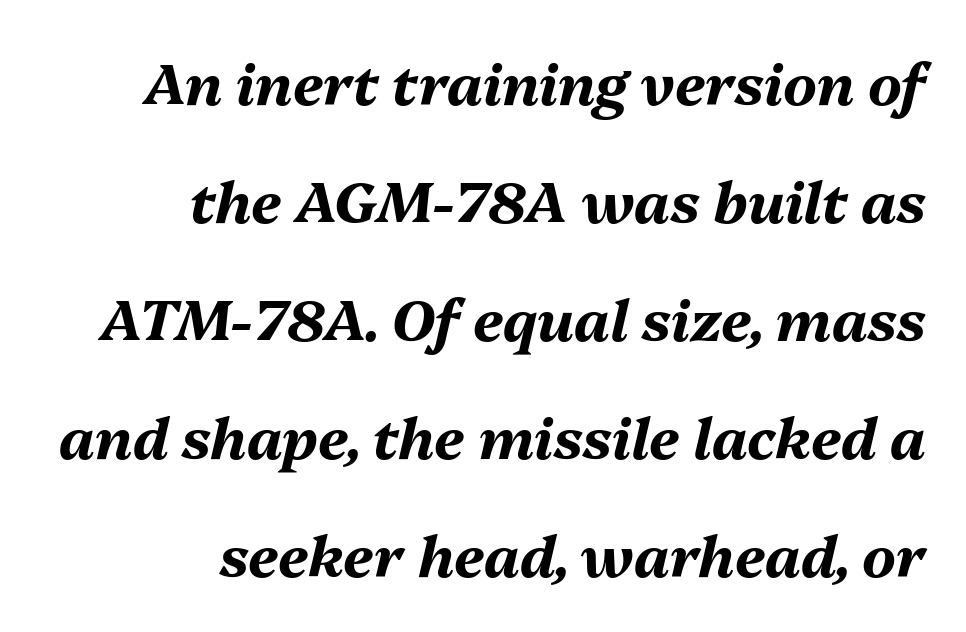
Descender tails drop into unmarked territory. Layout note: lines flush right. The rendering uses natural spacing where letterforms have individual widths. The rendering uses a large line-height, opening up the rows.
